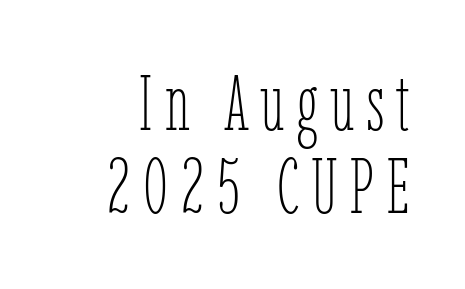
{"italic": "no", "bold": "no", "weight": "thin", "width": "condensed", "stroke_contrast": "low", "x_height": "medium", "monospaced": "no", "underline": "no", "line_spacing": "tight", "line_spacing_ratio": 1.07, "glyph_px": 78}
